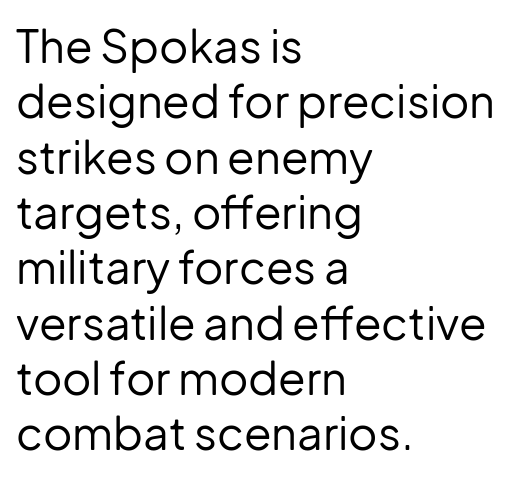
{"serif": "no", "italic": "no", "bold": "no", "weight": "regular", "width": "normal", "stroke_contrast": "low", "x_height": "medium", "monospaced": "no", "underline": "no", "align": "left", "line_spacing_ratio": 1.23, "letter_spacing": "normal", "letter_spacing_em": 0.0, "glyph_px": 45}
